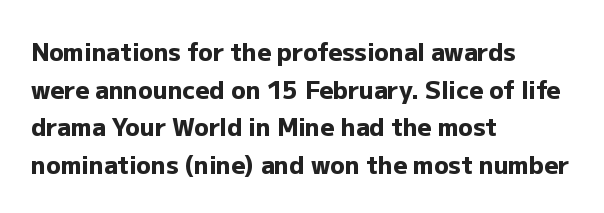
{"italic": "no", "bold": "yes", "underline": "no", "align": "left", "line_spacing": "normal", "line_spacing_ratio": 1.57, "letter_spacing": "normal", "letter_spacing_em": 0.0, "glyph_px": 24}
